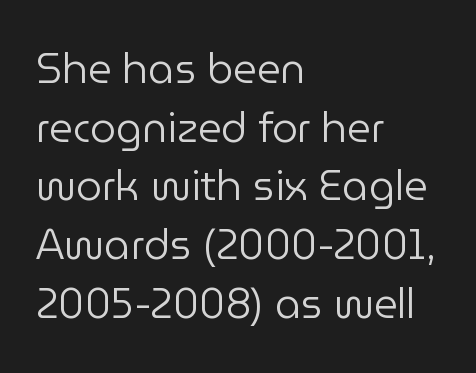
Q: Is the text bold? A: No.
Q: Is the text italic (slanted)? A: No, it is upright.
Q: Is the typeface a serif or a sans-serif typeface? A: Sans-serif.
Q: Is the text underlined? A: No.
Q: How is the paragraph aligned? A: Left-aligned.
Q: Is the spacing between letters normal or unusually wide? A: Normal.
Q: Is the spacing between lines tight, normal or loose? A: Normal.
Q: Width (condensed, normal, or wide)? A: Normal.
Q: Stroke contrast? A: Low.
Q: x-height? A: Medium.
Q: Monospaced? A: No.
